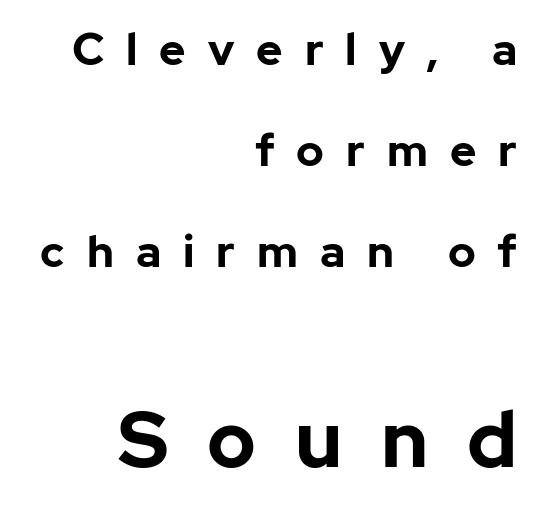
Q: Is the text bold? A: Yes.
Q: Is the text italic (slanted)? A: No, it is upright.
Q: Is the typeface a serif or a sans-serif typeface? A: Sans-serif.
Q: Is the text underlined? A: No.
Q: How is the paragraph aligned? A: Right-aligned.
Q: Is the spacing between letters normal or unusually wide? A: Unusually wide.
Q: Is the spacing between lines tight, normal or loose? A: Loose.
Q: Which block of text is set in a larger size, the first (top) or the second (bottom)? A: The second (bottom) one.
Q: Width (condensed, normal, or wide)? A: Normal.
Q: Stroke contrast? A: Low.
Q: x-height? A: Medium.
Q: Monospaced? A: No.
